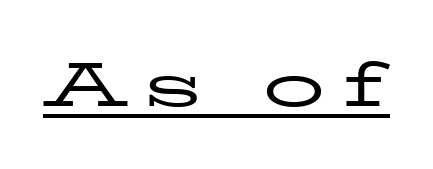
Q: Is the text bold? A: No.
Q: Is the text italic (slanted)? A: No, it is upright.
Q: Is the typeface a serif or a sans-serif typeface? A: Serif.
Q: Is the text underlined? A: Yes.
Q: Is the spacing between letters normal or unusually wide? A: Unusually wide.
Q: Width (condensed, normal, or wide)? A: Wide.
Q: Stroke contrast? A: Low.
Q: x-height? A: Medium.
Q: Monospaced? A: No.
